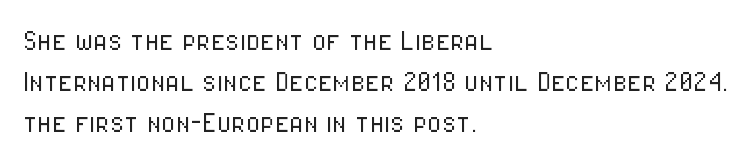
Q: Is the text bold? A: No.
Q: Is the text italic (slanted)? A: No, it is upright.
Q: Is the typeface a serif or a sans-serif typeface? A: Sans-serif.
Q: Is the text underlined? A: No.
Q: How is the paragraph aligned? A: Left-aligned.
Q: Is the spacing between letters normal or unusually wide? A: Normal.
Q: Width (condensed, normal, or wide)? A: Condensed.
Q: Stroke contrast? A: Low.
Q: x-height? A: Medium.
Q: Monospaced? A: No.
